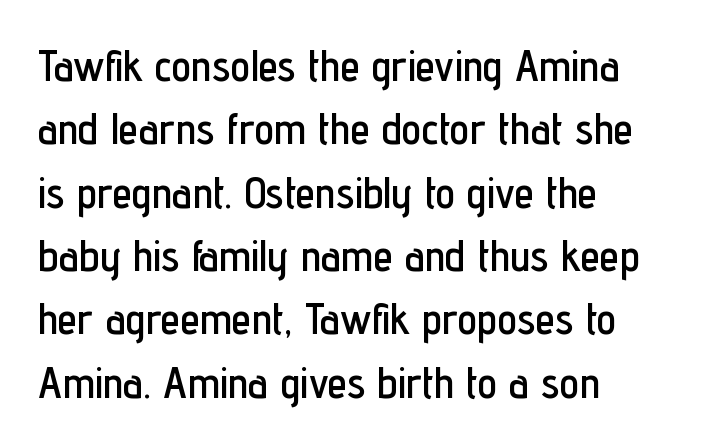
Q: Is the text italic (slanted)? A: No, it is upright.
Q: Is the typeface a serif or a sans-serif typeface? A: Sans-serif.
Q: Is the text underlined? A: No.
Q: How is the paragraph aligned? A: Left-aligned.
Q: Is the spacing between letters normal or unusually wide? A: Normal.
Q: Is the spacing between lines tight, normal or loose? A: Normal.
Q: Width (condensed, normal, or wide)? A: Condensed.
Q: Stroke contrast? A: Low.
Q: x-height? A: Medium.
Q: Monospaced? A: No.
